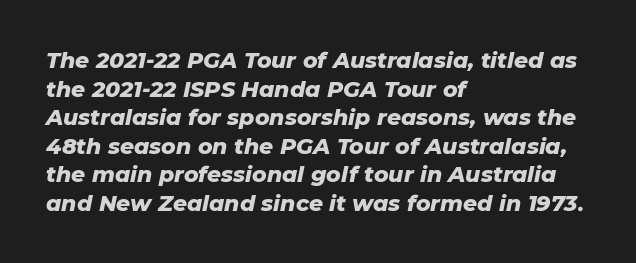
The image shows 22 px bold type, italic (leaning right); set left-aligned, normal line spacing (1.3x), normal letter spacing, not underlined.
